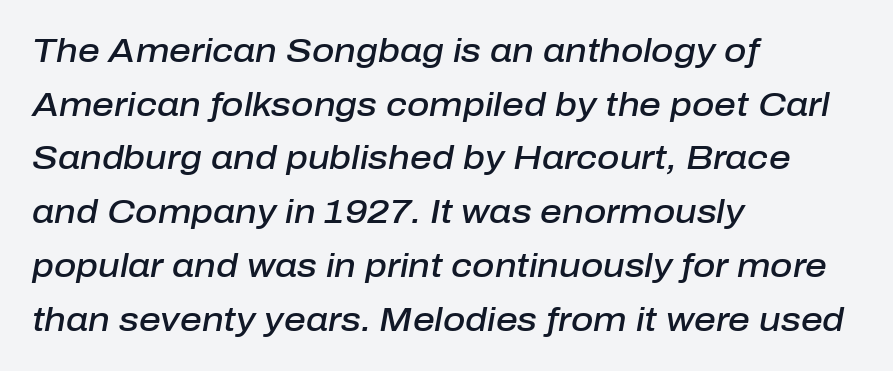
The image shows 34 px semibold type, italic (leaning right); set left-aligned, normal line spacing (1.58x), normal letter spacing, not underlined; low stroke contrast and a medium x-height.
